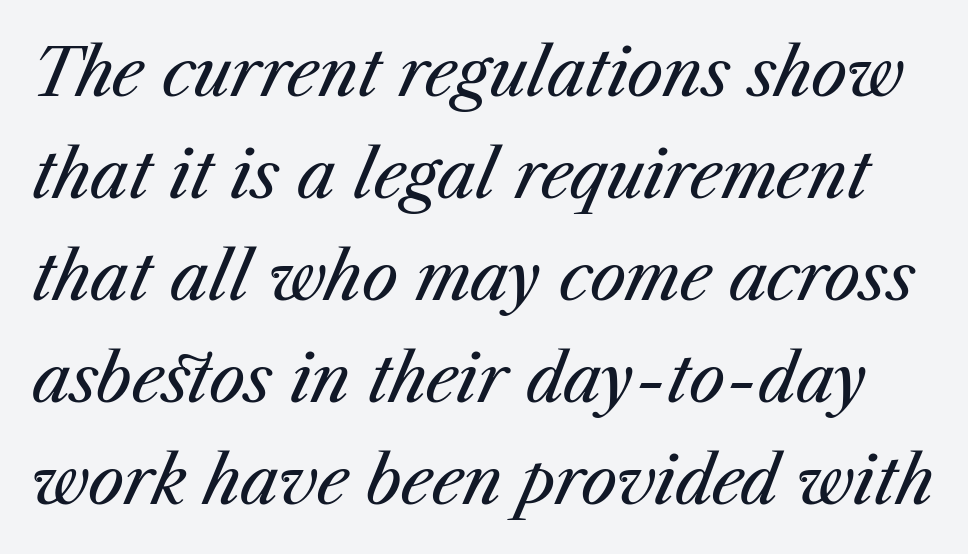
The image shows 65 px regular-weight type, italic (leaning right); set normal line spacing (1.57x), normal letter spacing, not underlined; medium stroke contrast and a medium x-height.
